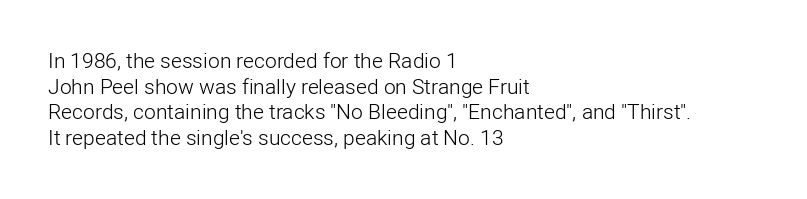
Q: Is the text bold? A: No.
Q: Is the text italic (slanted)? A: No, it is upright.
Q: Is the text underlined? A: No.
Q: How is the paragraph aligned? A: Left-aligned.
Q: Is the spacing between letters normal or unusually wide? A: Normal.
